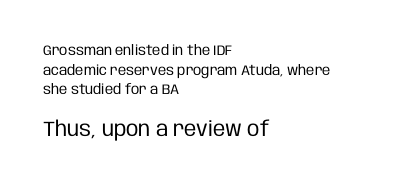
The image shows 21 px text type, upright; set left-aligned, normal line spacing (1.41x), normal letter spacing, not underlined; the second (bottom) block is 1.5x larger.
